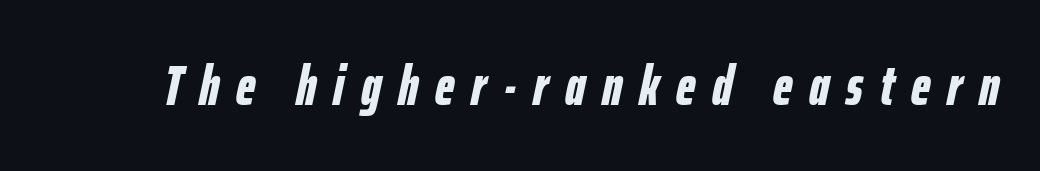
{"italic": "yes", "lean": "right", "slant_degrees": 12, "bold": "yes", "weight": "bold", "width": "condensed", "stroke_contrast": "low", "x_height": "medium", "monospaced": "no", "underline": "no", "letter_spacing": "wide", "letter_spacing_em": 0.3, "glyph_px": 56}
